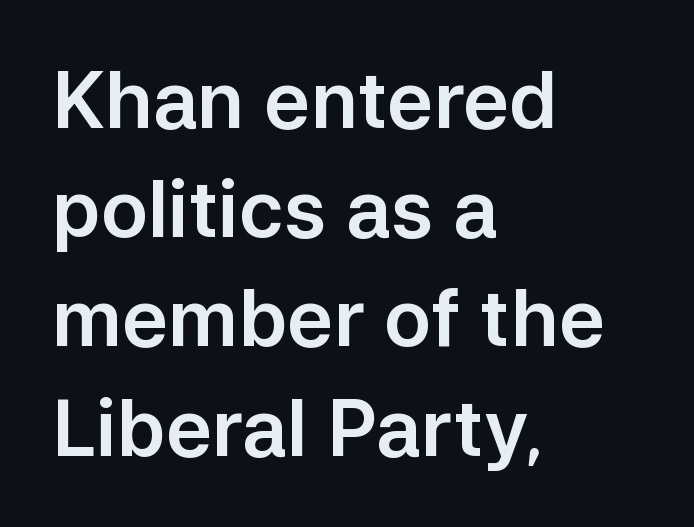
Look at the bottom of the vertical strokes: they stop flat, with no serifs. Style check: upright. Do the characters align in a grid? No, the font is proportional. Short note: letters normally spaced.
